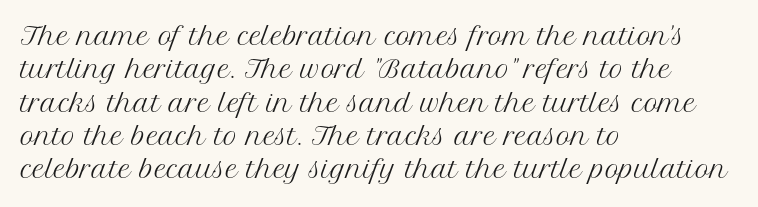
Q: Is the text bold? A: No.
Q: Is the text italic (slanted)? A: Yes.
Q: Is the text underlined? A: No.
Q: How is the paragraph aligned? A: Left-aligned.
Q: Is the spacing between letters normal or unusually wide? A: Normal.
Q: Is the spacing between lines tight, normal or loose? A: Normal.
